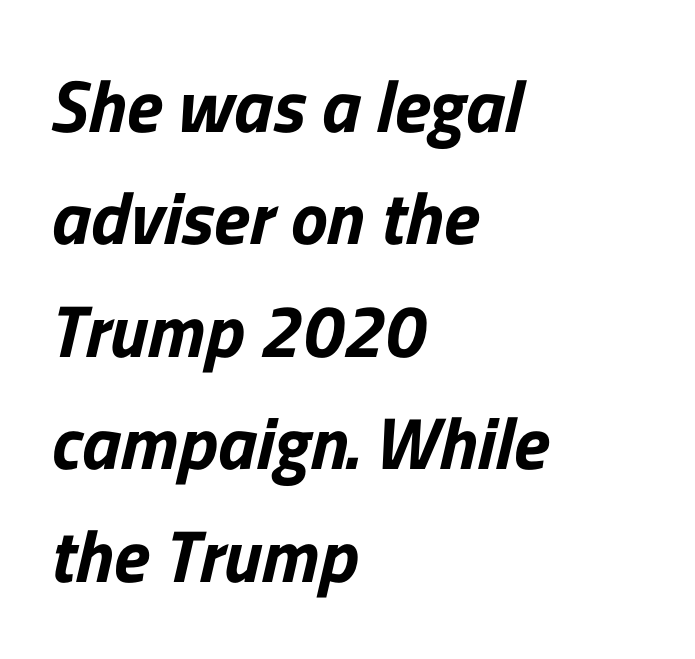
{"serif": "no", "width": "normal", "stroke_contrast": "low", "x_height": "medium", "monospaced": "no", "underline": "no", "align": "left", "line_spacing": "normal", "line_spacing_ratio": 1.52, "letter_spacing": "normal", "letter_spacing_em": 0.0, "glyph_px": 74}
